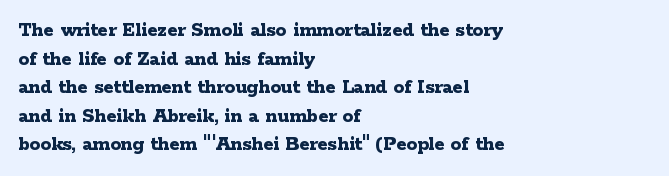
The image shows 21 px bold type, upright; set left-aligned, normal line spacing (1.36x), normal letter spacing, not underlined.
